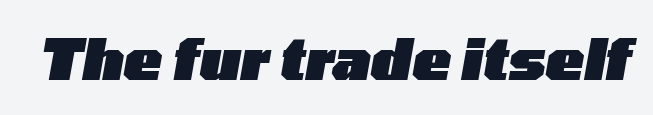
Underlining? Definitely not there. The typesetting leans heavy: a genuine bold. Each letter keeps its own natural width here, so spacing adapts to shape. It's the slanting kind of type. Look at the tracking — it's just the regular setting, nothing added.
